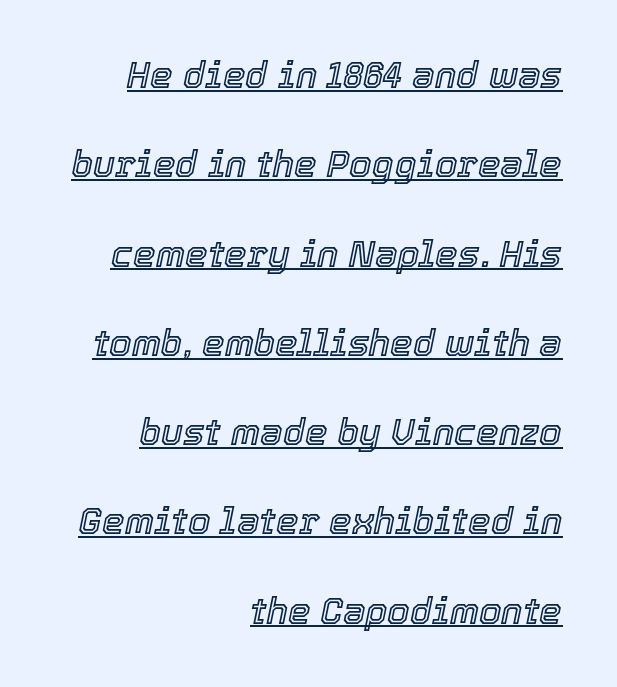
{"italic": "yes", "lean": "right", "slant_degrees": 12, "width": "normal", "x_height": "medium", "monospaced": "no", "underline": "yes", "align": "right", "line_spacing": "loose", "line_spacing_ratio": 2.48, "letter_spacing": "normal", "letter_spacing_em": 0.0, "glyph_px": 36}
